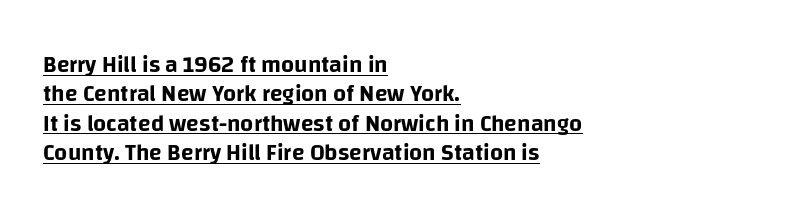
The image shows 23 px text type, upright; set left-aligned, normal line spacing (1.28x), normal letter spacing, underlined.
